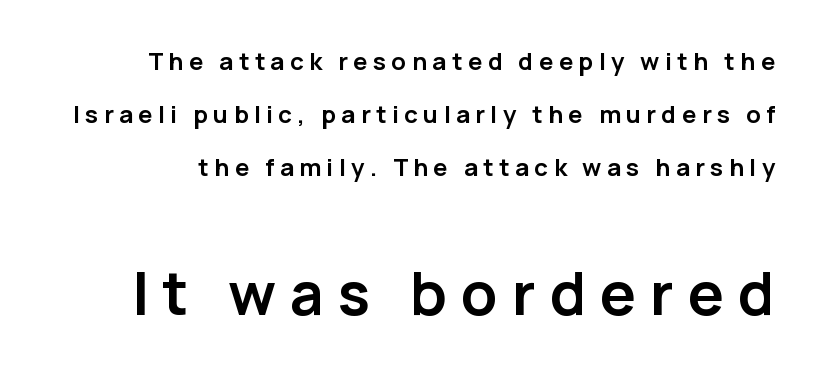
The rendering shows plain stroke endings on the letterforms — a sans-serif design. Notice the wide empty band between every row — that's loose leading. The baseline area is clear. Italic: no, the glyphs are upright roman. Larger block? The one below; the one above is distinctly smaller. These lines are rendered in a variable-pitch font.
